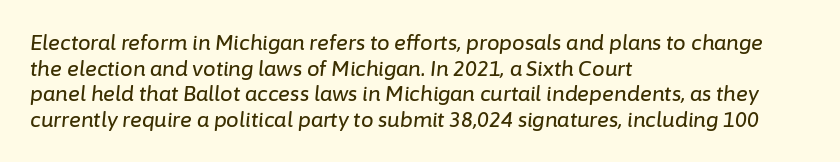
Q: Is the text italic (slanted)? A: Yes, it leans right by about 6 degrees.
Q: Is the text underlined? A: No.
Q: How is the paragraph aligned? A: Left-aligned.
Q: Is the spacing between letters normal or unusually wide? A: Normal.
Q: Is the spacing between lines tight, normal or loose? A: Normal.
